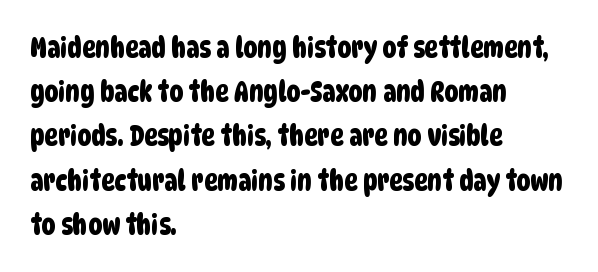
A normal amount of white space separates one row of letters from the next. Clear beneath every line of the passage. I'd call this a sans setting — the letters go barefoot. The type is set solid horizontally, with unmodified tracking. Is this a fixed-width face? No — the glyphs have proportional, varying widths. This rendering uses left alignment, leaving the right contour irregular.
